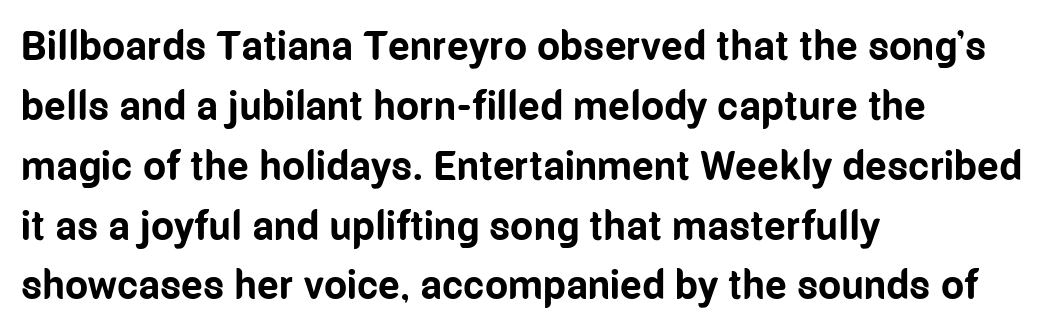
Q: Is the text bold? A: Yes.
Q: Is the text italic (slanted)? A: No, it is upright.
Q: Is the typeface a serif or a sans-serif typeface? A: Sans-serif.
Q: Is the text underlined? A: No.
Q: How is the paragraph aligned? A: Left-aligned.
Q: Is the spacing between letters normal or unusually wide? A: Normal.
Q: Is the spacing between lines tight, normal or loose? A: Normal.
Q: Width (condensed, normal, or wide)? A: Condensed.
Q: Stroke contrast? A: Low.
Q: x-height? A: Medium.
Q: Monospaced? A: No.
